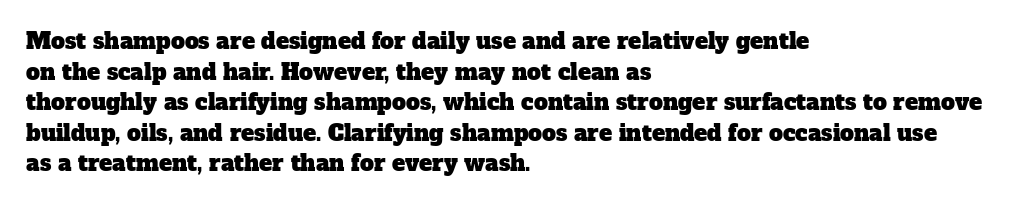
Q: Is the text underlined? A: No.
Q: How is the paragraph aligned? A: Left-aligned.
Q: Is the spacing between letters normal or unusually wide? A: Normal.
Q: Is the spacing between lines tight, normal or loose? A: Normal.
